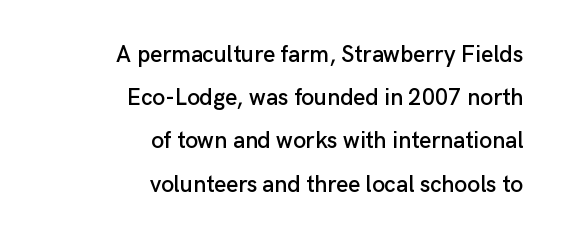
Q: Is the text italic (slanted)? A: No, it is upright.
Q: Is the text underlined? A: No.
Q: How is the paragraph aligned? A: Right-aligned.
Q: Is the spacing between letters normal or unusually wide? A: Normal.
